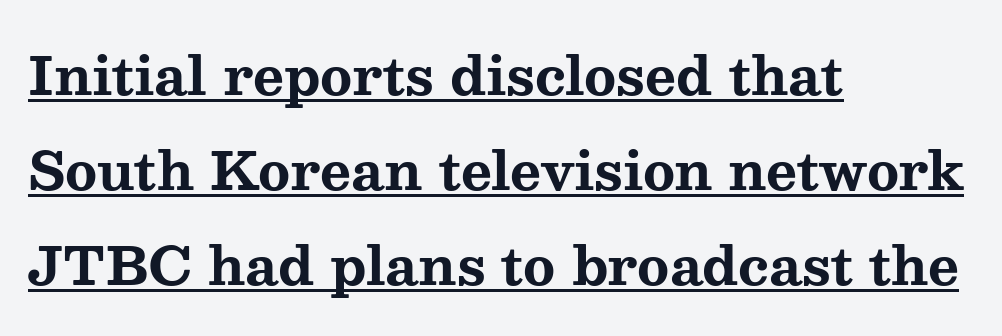
{"serif": "yes", "italic": "no", "bold": "yes", "weight": "bold", "width": "wide", "stroke_contrast": "medium", "x_height": "medium", "monospaced": "no", "underline": "yes", "align": "left", "line_spacing_ratio": 1.79, "letter_spacing": "normal", "letter_spacing_em": 0.0, "glyph_px": 53}
